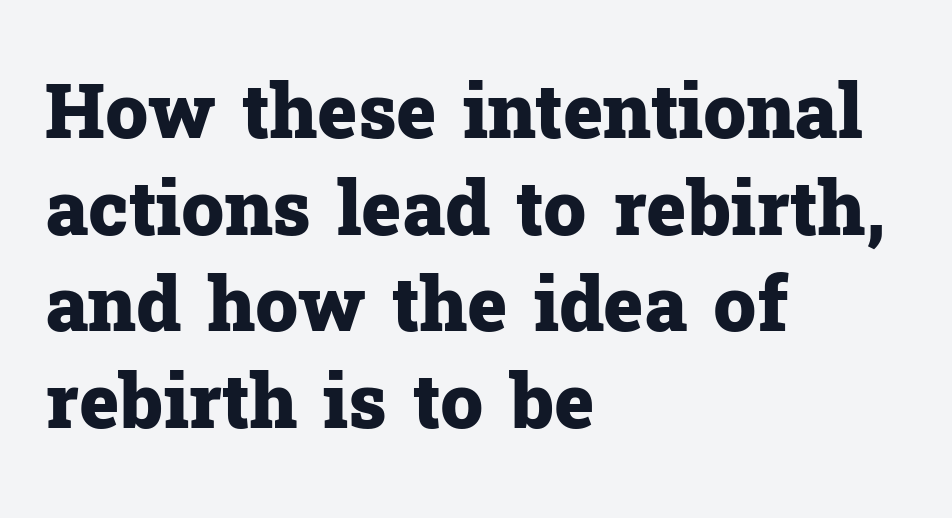
This block has exactly the height ordinary leading produces. Descenders are the only things crossing below the line. Is this a sans? No — the strokes have serifs. The lines are quadded left. No extra tracking has been applied to these lines. Pretty heavy lettering here — definitely bold.
